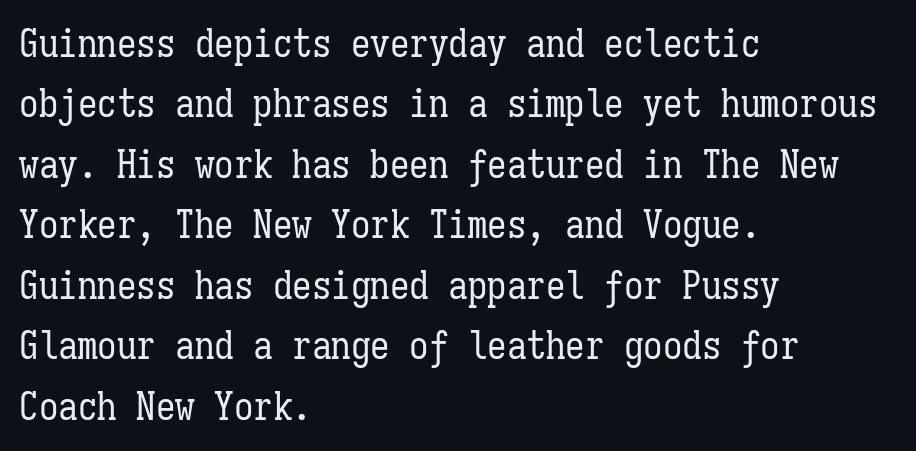
Ink coverage per letter is moderate at most. Every character sits straight up, as roman type does. Horizontally, the lines are justified to the leading edge only. Letters rest on an invisible, unmarked baseline. Fixed-width glyphs throughout — classic coding-font behaviour.
